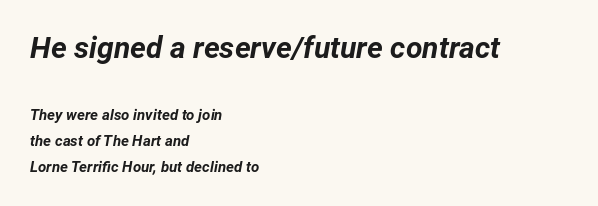
The image shows 30 px bold type, italic (leaning right); set left-aligned, line spacing 1.73x, normal letter spacing, not underlined; the first (top) block is 2.0x larger; low stroke contrast and a medium x-height.
